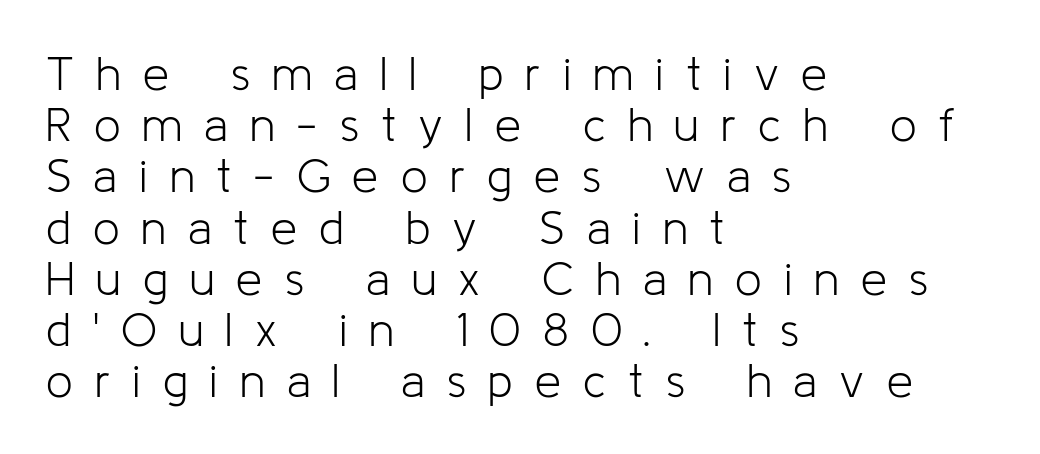
Q: Is the text bold? A: No.
Q: Is the text italic (slanted)? A: No, it is upright.
Q: Is the typeface a serif or a sans-serif typeface? A: Sans-serif.
Q: Is the text underlined? A: No.
Q: How is the paragraph aligned? A: Left-aligned.
Q: Is the spacing between letters normal or unusually wide? A: Unusually wide.
Q: Is the spacing between lines tight, normal or loose? A: Tight.
Q: Width (condensed, normal, or wide)? A: Normal.
Q: Stroke contrast? A: Low.
Q: x-height? A: Medium.
Q: Monospaced? A: No.
